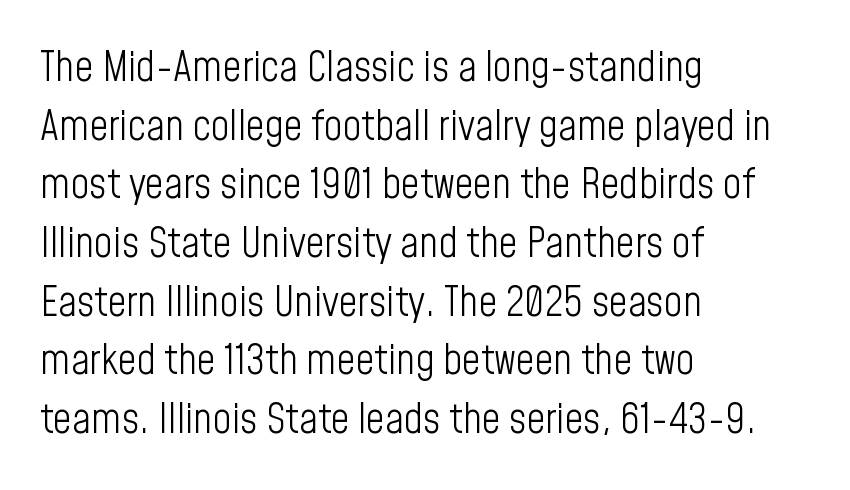
{"serif": "no", "italic": "no", "bold": "no", "weight": "light", "width": "condensed", "stroke_contrast": "low", "x_height": "medium", "monospaced": "no", "underline": "no", "align": "left", "line_spacing": "normal", "line_spacing_ratio": 1.43, "letter_spacing": "normal", "letter_spacing_em": 0.0, "glyph_px": 41}
